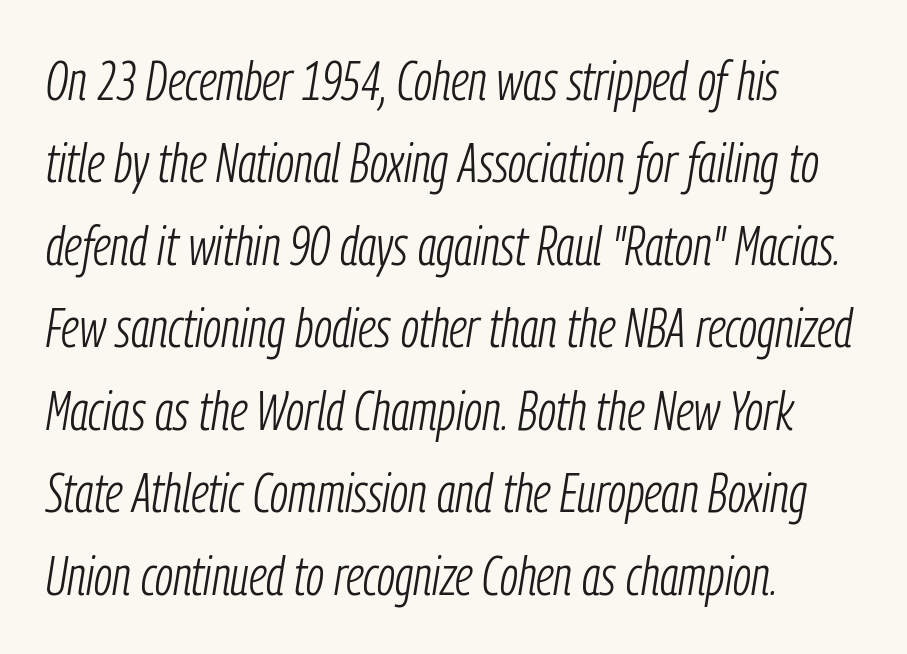
Q: Is the text bold? A: No.
Q: Is the text italic (slanted)? A: Yes, it leans right by about 9 degrees.
Q: Is the text underlined? A: No.
Q: How is the paragraph aligned? A: Left-aligned.
Q: Is the spacing between letters normal or unusually wide? A: Normal.
Q: Is the spacing between lines tight, normal or loose? A: Normal.
Q: Width (condensed, normal, or wide)? A: Condensed.
Q: Stroke contrast? A: Low.
Q: x-height? A: Medium.
Q: Monospaced? A: No.
